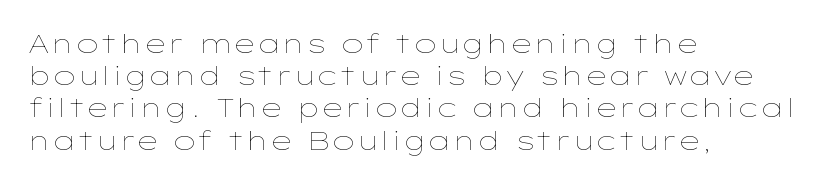
{"italic": "no", "bold": "no", "underline": "no", "align": "left", "line_spacing_ratio": 1.24, "letter_spacing": "normal", "letter_spacing_em": 0.0, "glyph_px": 26}
